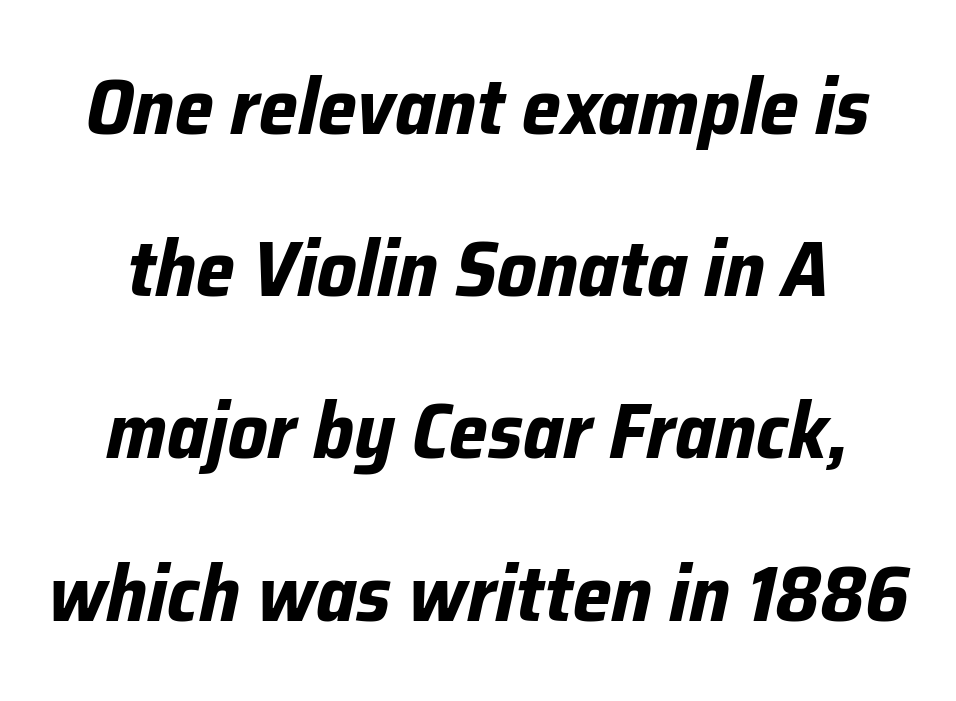
{"italic": "yes", "lean": "right", "slant_degrees": 12, "bold": "yes", "weight": "bold", "width": "normal", "stroke_contrast": "low", "x_height": "medium", "monospaced": "no", "underline": "no", "line_spacing": "loose", "line_spacing_ratio": 2.08, "letter_spacing": "normal", "letter_spacing_em": 0.0, "glyph_px": 78}
